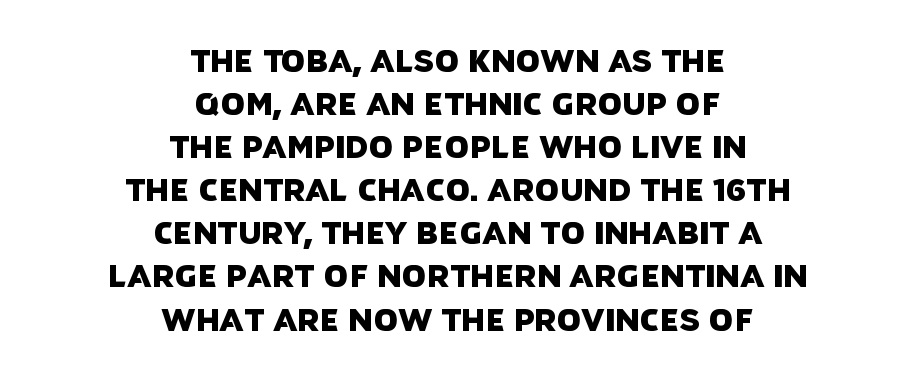
Q: Is the typeface a serif or a sans-serif typeface? A: Sans-serif.
Q: Is the text underlined? A: No.
Q: How is the paragraph aligned? A: Centered.
Q: Is the spacing between letters normal or unusually wide? A: Normal.
Q: Is the spacing between lines tight, normal or loose? A: Normal.
Q: Width (condensed, normal, or wide)? A: Normal.
Q: Stroke contrast? A: Low.
Q: x-height? A: Large.
Q: Monospaced? A: No.
